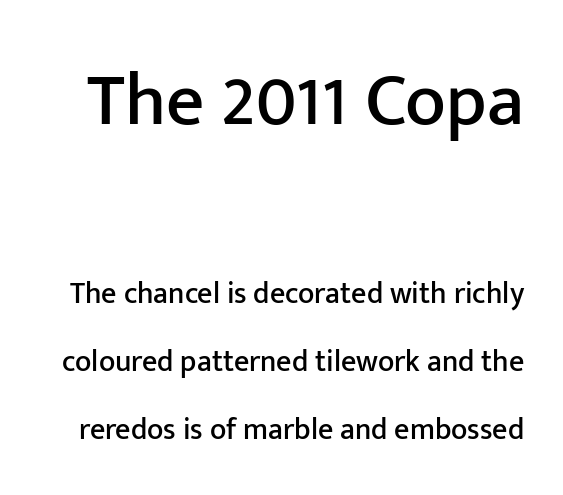
The image shows 75 px sans-serif type, upright; set loose line spacing (2.27x), normal letter spacing, not underlined; the first (top) block is 2.5x larger; low stroke contrast and a medium x-height.
